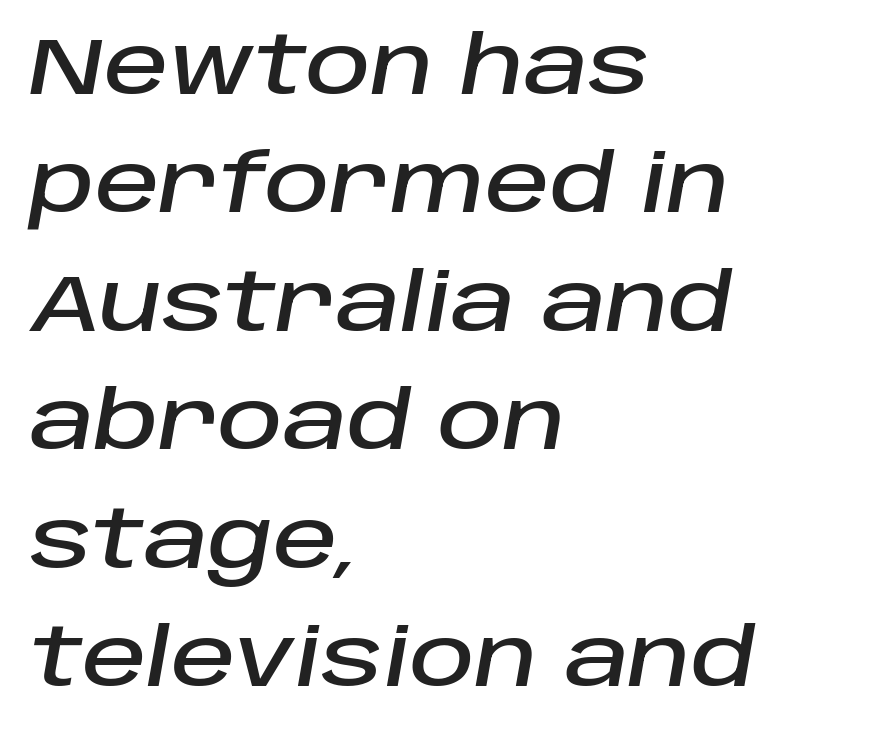
The image shows 80 px text type, italic (leaning right); set left-aligned, normal line spacing (1.48x), normal letter spacing, not underlined; low stroke contrast and a large x-height.
